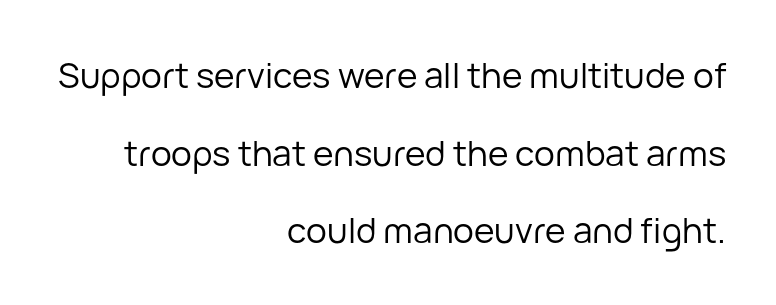
Q: Is the text bold? A: No.
Q: Is the text italic (slanted)? A: No, it is upright.
Q: Is the typeface a serif or a sans-serif typeface? A: Sans-serif.
Q: Is the text underlined? A: No.
Q: How is the paragraph aligned? A: Right-aligned.
Q: Is the spacing between letters normal or unusually wide? A: Normal.
Q: Is the spacing between lines tight, normal or loose? A: Loose.
Q: Width (condensed, normal, or wide)? A: Normal.
Q: Stroke contrast? A: Low.
Q: x-height? A: Medium.
Q: Monospaced? A: No.
